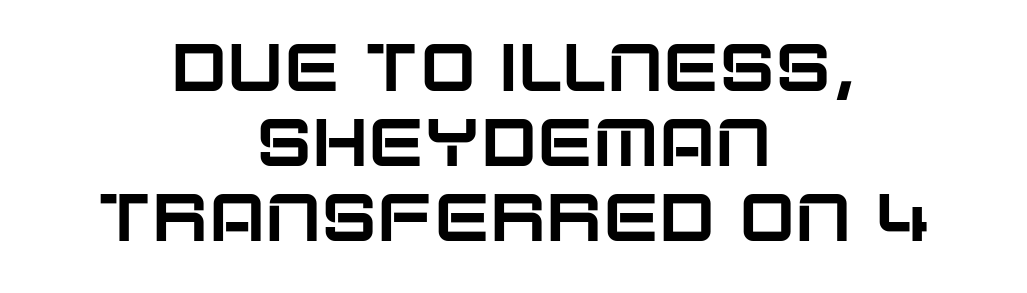
Classification — sans serif. This is the regular roman posture of the typeface. Each letter keeps its own natural width here, so spacing adapts to shape. Underline: absent. Summary of vertical rhythm: compact, with narrow interline spacing.
